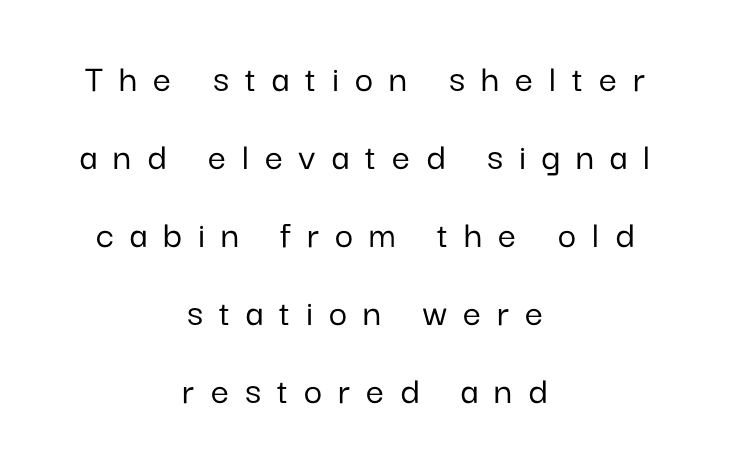
{"serif": "no", "italic": "no", "width": "normal", "stroke_contrast": "low", "x_height": "medium", "monospaced": "no", "underline": "no", "align": "center", "line_spacing": "loose", "line_spacing_ratio": 1.95, "letter_spacing": "wide", "letter_spacing_em": 0.4, "glyph_px": 40}
